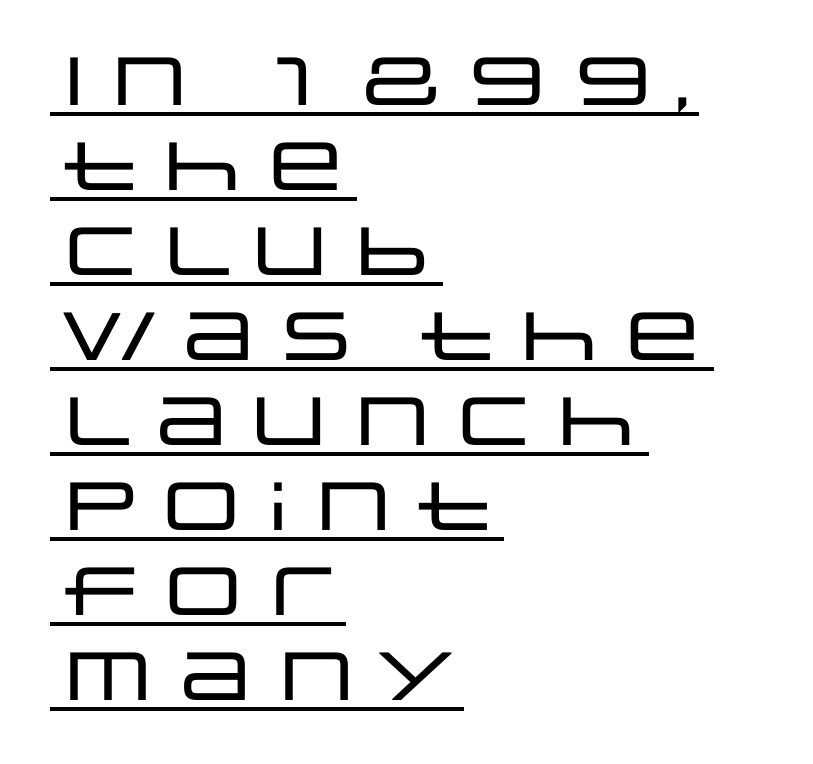
Regarding leading, the lines here are spaced in the standard way. Style check: upright. These lines are rendered in a variable-pitch font. Are there feet on the stems? There aren't — it's a sans.
